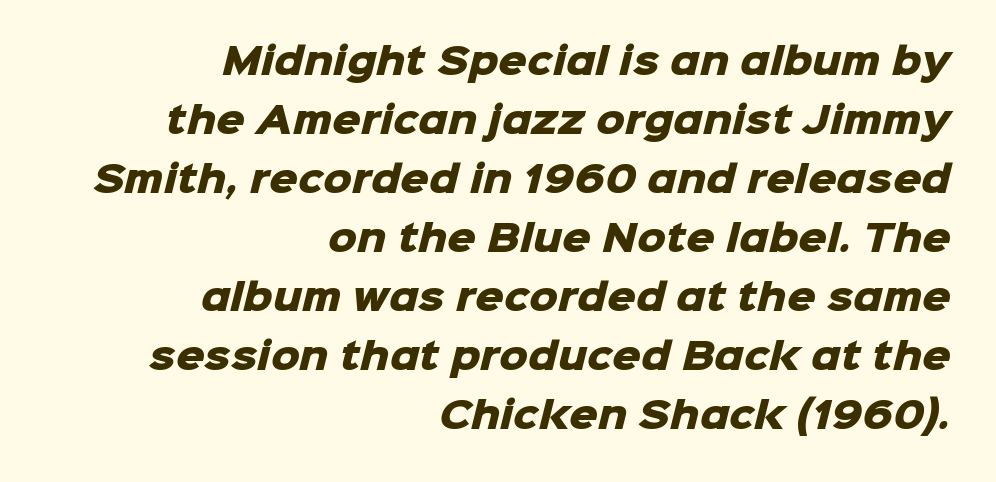
Q: Is the text bold? A: Yes.
Q: Is the typeface a serif or a sans-serif typeface? A: Sans-serif.
Q: Is the text underlined? A: No.
Q: How is the paragraph aligned? A: Right-aligned.
Q: Is the spacing between letters normal or unusually wide? A: Normal.
Q: Is the spacing between lines tight, normal or loose? A: Normal.
Q: Width (condensed, normal, or wide)? A: Normal.
Q: Stroke contrast? A: Low.
Q: x-height? A: Medium.
Q: Monospaced? A: No.
